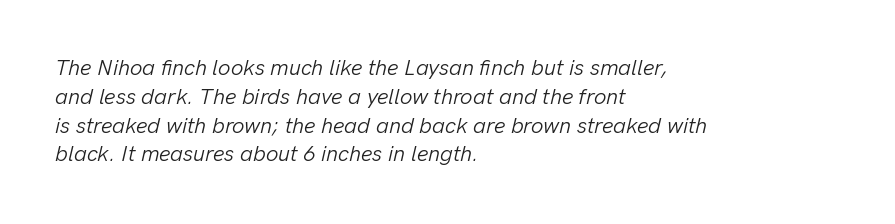
Q: Is the text bold? A: No.
Q: Is the text italic (slanted)? A: Yes, it leans right by about 13 degrees.
Q: Is the text underlined? A: No.
Q: How is the paragraph aligned? A: Left-aligned.
Q: Is the spacing between letters normal or unusually wide? A: Normal.
Q: Is the spacing between lines tight, normal or loose? A: Normal.
